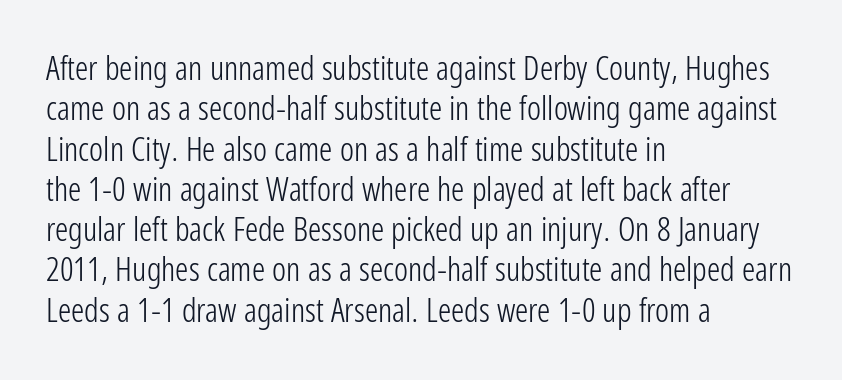
Q: Is the text bold? A: No.
Q: Is the text italic (slanted)? A: No, it is upright.
Q: Is the typeface a serif or a sans-serif typeface? A: Sans-serif.
Q: Is the text underlined? A: No.
Q: How is the paragraph aligned? A: Left-aligned.
Q: Is the spacing between letters normal or unusually wide? A: Normal.
Q: Width (condensed, normal, or wide)? A: Condensed.
Q: Stroke contrast? A: Low.
Q: x-height? A: Medium.
Q: Monospaced? A: No.
